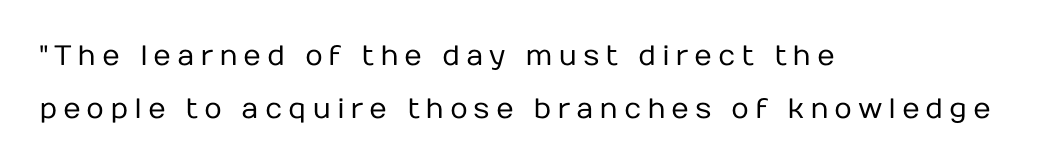
Q: Is the text bold? A: No.
Q: Is the text italic (slanted)? A: No, it is upright.
Q: Is the typeface a serif or a sans-serif typeface? A: Sans-serif.
Q: Is the text underlined? A: No.
Q: How is the paragraph aligned? A: Left-aligned.
Q: Is the spacing between letters normal or unusually wide? A: Unusually wide.
Q: Is the spacing between lines tight, normal or loose? A: Loose.
Q: Width (condensed, normal, or wide)? A: Normal.
Q: Stroke contrast? A: Low.
Q: x-height? A: Medium.
Q: Monospaced? A: No.
